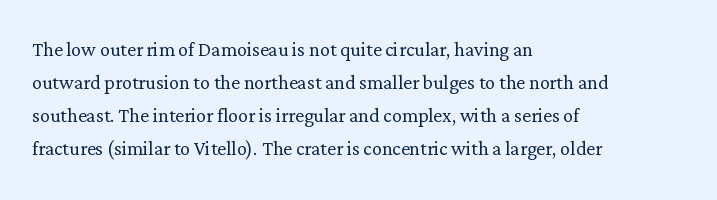
{"italic": "no", "bold": "no", "underline": "no", "align": "left", "line_spacing": "normal", "line_spacing_ratio": 1.32, "letter_spacing": "normal", "letter_spacing_em": 0.0, "glyph_px": 25}
